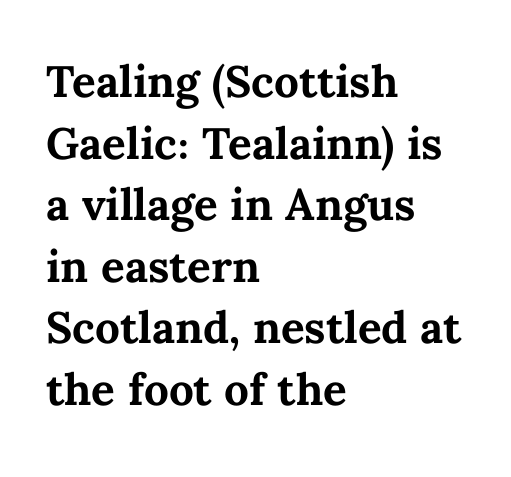
The image shows 44 px bold type, upright; set left-aligned, normal line spacing (1.4x), normal letter spacing, not underlined; medium stroke contrast and a medium x-height.
